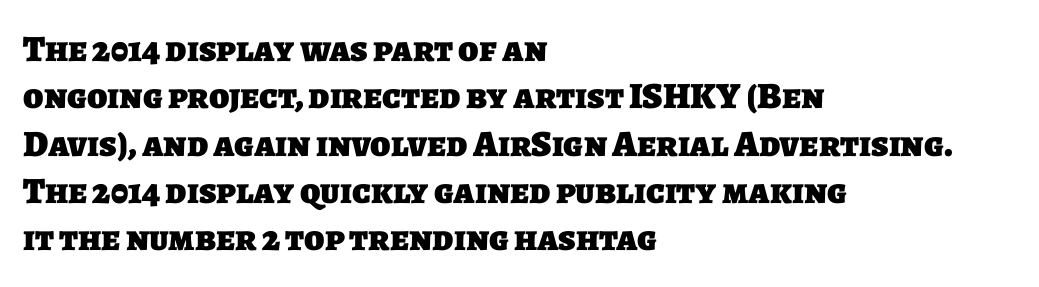
Q: Is the text bold? A: Yes.
Q: Is the typeface a serif or a sans-serif typeface? A: Sans-serif.
Q: Is the text underlined? A: No.
Q: How is the paragraph aligned? A: Left-aligned.
Q: Is the spacing between letters normal or unusually wide? A: Normal.
Q: Is the spacing between lines tight, normal or loose? A: Normal.
Q: Width (condensed, normal, or wide)? A: Normal.
Q: Stroke contrast? A: Low.
Q: x-height? A: Large.
Q: Monospaced? A: No.
